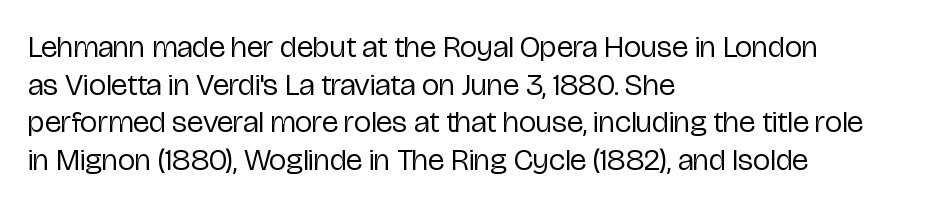
Q: Is the text bold? A: No.
Q: Is the text italic (slanted)? A: No, it is upright.
Q: Is the typeface a serif or a sans-serif typeface? A: Sans-serif.
Q: Is the text underlined? A: No.
Q: How is the paragraph aligned? A: Left-aligned.
Q: Is the spacing between letters normal or unusually wide? A: Normal.
Q: Width (condensed, normal, or wide)? A: Condensed.
Q: Stroke contrast? A: Low.
Q: x-height? A: Medium.
Q: Monospaced? A: No.
